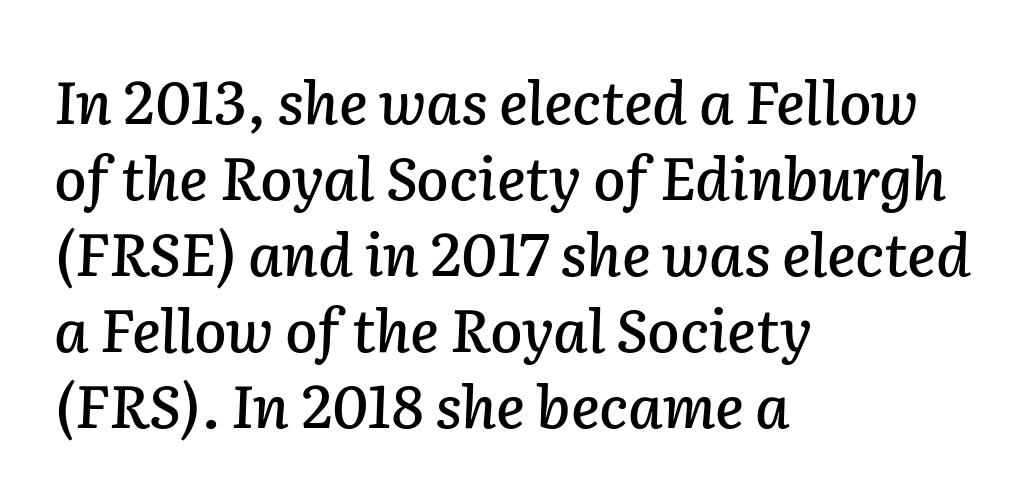
Q: Is the text italic (slanted)? A: Yes, it leans right by about 2 degrees.
Q: Is the text underlined? A: No.
Q: How is the paragraph aligned? A: Left-aligned.
Q: Is the spacing between letters normal or unusually wide? A: Normal.
Q: Is the spacing between lines tight, normal or loose? A: Normal.
Q: Width (condensed, normal, or wide)? A: Normal.
Q: Stroke contrast? A: Low.
Q: x-height? A: Medium.
Q: Monospaced? A: No.
